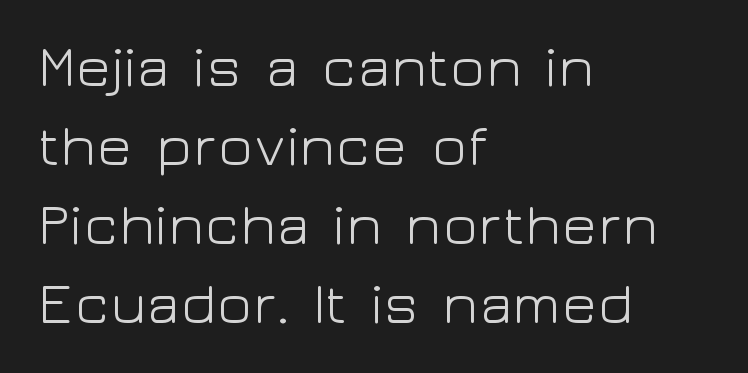
The image shows 58 px light, wide sans-serif type, upright; set left-aligned, normal line spacing (1.36x), normal letter spacing, not underlined; low stroke contrast and a medium x-height.
